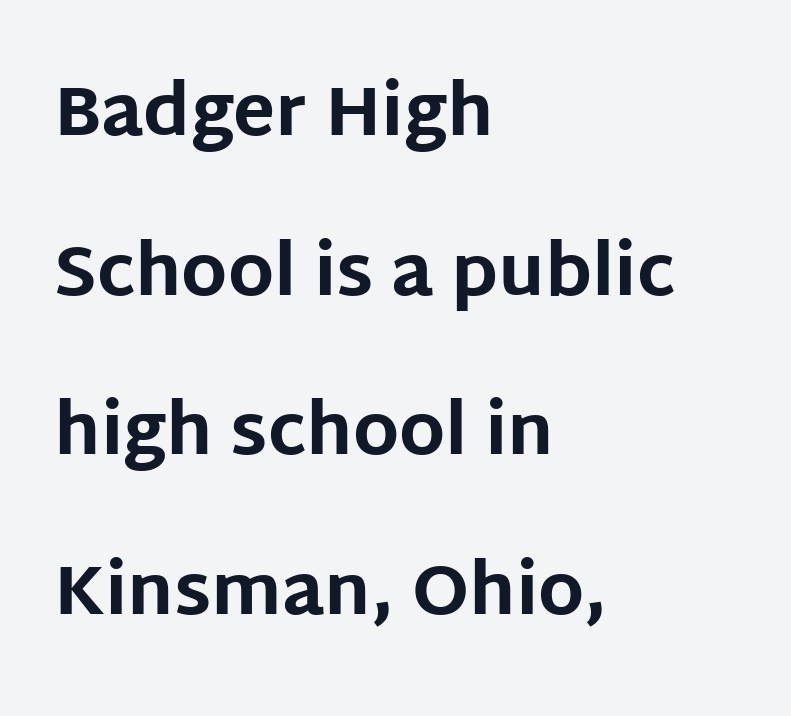
The typography opts for an upright posture over an oblique one. I'd describe the lettering as bold — thick and assertive. The letters advance in unequal steps, a hallmark of proportional type. A typesetter would label this face a sans.
